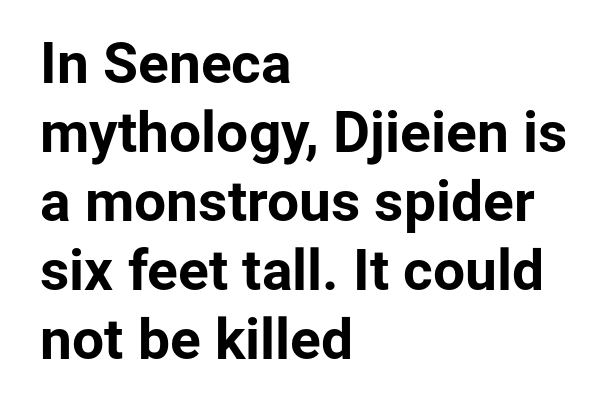
The image shows 57 px bold sans-serif type, upright; set left-aligned, line spacing 1.21x, normal letter spacing, not underlined; low stroke contrast and a medium x-height.
